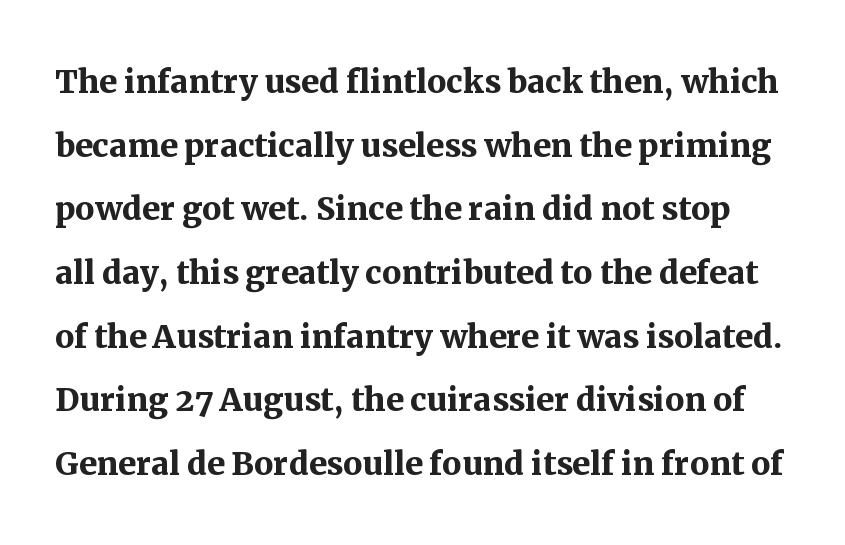
Are there feet on the stems? There are — it's a serif. Note the varied advance widths — an 'i' is clearly narrower than an 'm'. Does the lettering tilt? It doesn't — this is upright. The type is set solid horizontally, with unmodified tracking. How would I describe the line gaps? Plain and ordinary. Is the type bold? Yes — the strokes are clearly thick and heavy.
